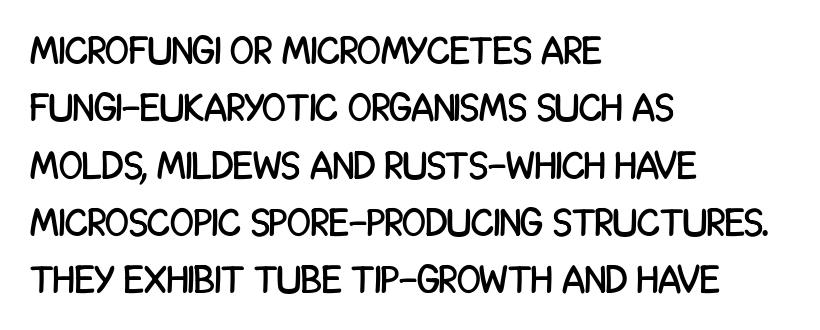
The image shows 39 px condensed sans-serif type, upright; set left-aligned, normal line spacing (1.47x), normal letter spacing, not underlined; low stroke contrast and a large x-height.
